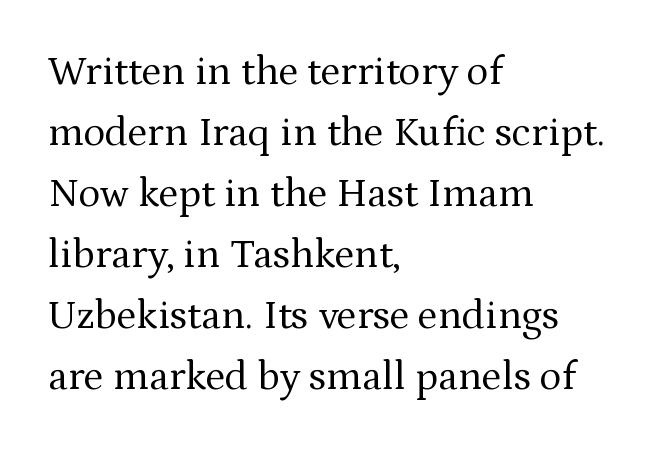
The image shows 41 px regular-weight serif type, upright; set left-aligned, normal line spacing (1.49x), normal letter spacing, not underlined; medium stroke contrast and a medium x-height.
